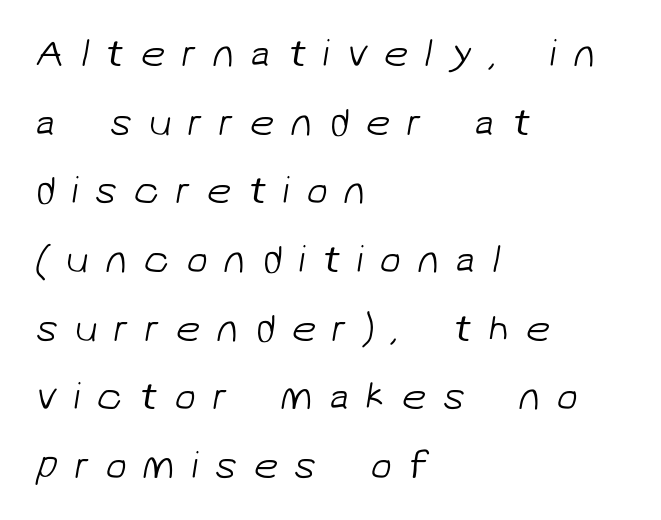
Q: Is the text bold? A: No.
Q: Is the typeface a serif or a sans-serif typeface? A: Sans-serif.
Q: Is the text underlined? A: No.
Q: How is the paragraph aligned? A: Left-aligned.
Q: Is the spacing between letters normal or unusually wide? A: Unusually wide.
Q: Width (condensed, normal, or wide)? A: Normal.
Q: Stroke contrast? A: Low.
Q: x-height? A: Medium.
Q: Monospaced? A: No.
